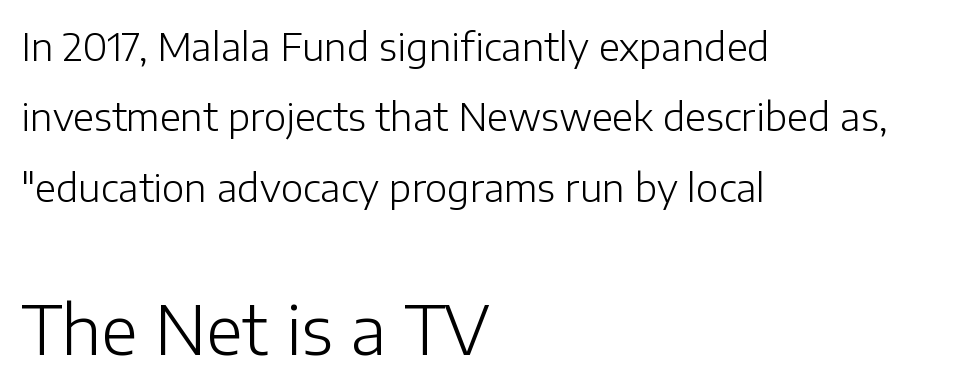
{"serif": "no", "italic": "no", "bold": "no", "weight": "light", "width": "normal", "stroke_contrast": "low", "x_height": "medium", "monospaced": "no", "underline": "no", "align": "left", "line_spacing_ratio": 1.85, "letter_spacing": "normal", "letter_spacing_em": 0.0, "larger_block": "second", "size_ratio": 1.76, "glyph_px": 67}
